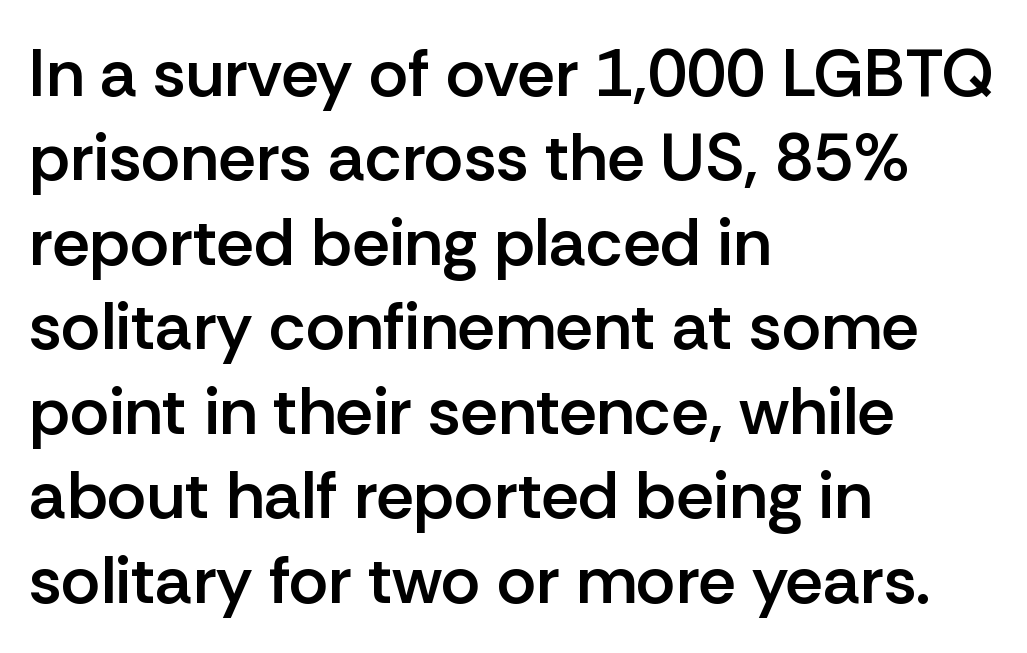
The string is rendered with underlining switched off. Compared with typical paragraphs, the rows here are spaced about the same. Notice the strokes are somewhat thickened but not fully heavy: this is a semibold. The rendering keeps characters at their native spacing. Italic? Not at all — the glyphs are vertical.
